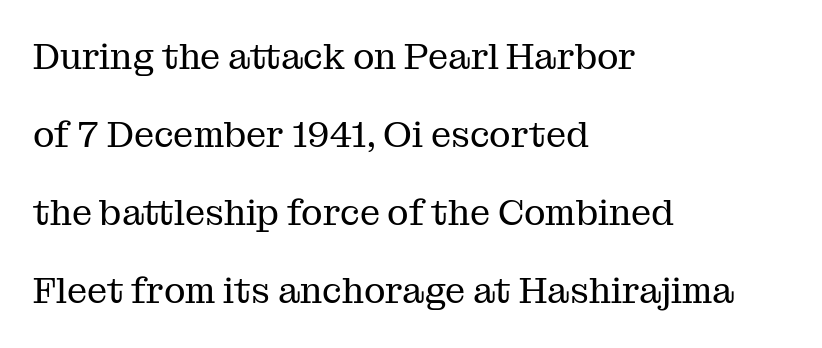
The image shows 36 px regular-weight serif type, upright; set left-aligned, loose line spacing (2.17x), normal letter spacing, not underlined; medium stroke contrast and a medium x-height.
